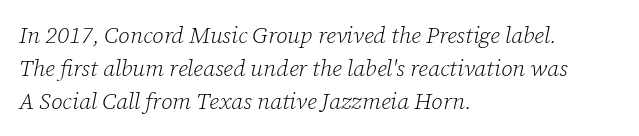
{"italic": "yes", "lean": "right", "slant_degrees": 12, "bold": "no", "underline": "no", "align": "left", "line_spacing": "normal", "line_spacing_ratio": 1.43, "letter_spacing": "normal", "letter_spacing_em": 0.0, "glyph_px": 23}
